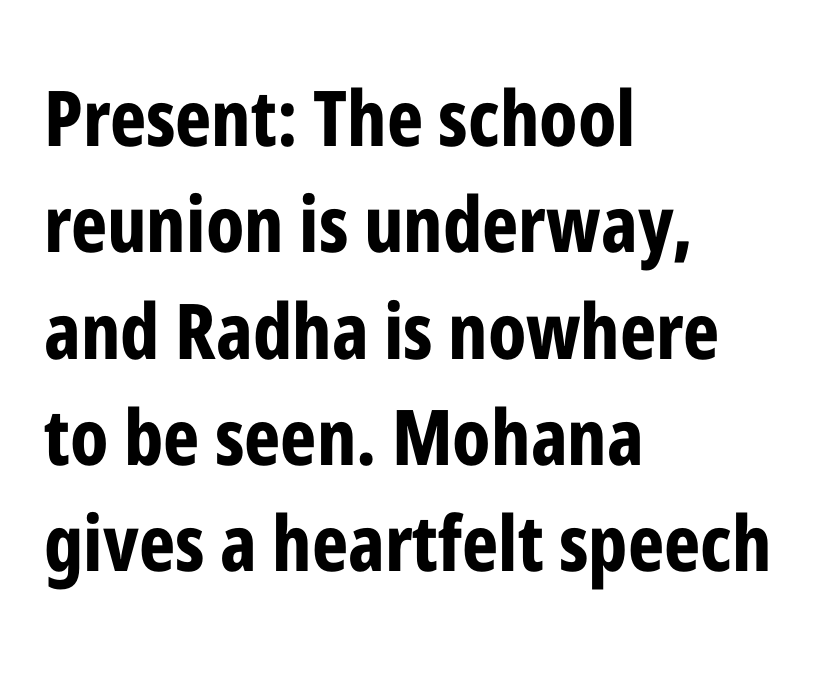
Q: Is the text bold? A: Yes.
Q: Is the text italic (slanted)? A: No, it is upright.
Q: Is the typeface a serif or a sans-serif typeface? A: Sans-serif.
Q: Is the text underlined? A: No.
Q: How is the paragraph aligned? A: Left-aligned.
Q: Is the spacing between letters normal or unusually wide? A: Normal.
Q: Is the spacing between lines tight, normal or loose? A: Normal.
Q: Width (condensed, normal, or wide)? A: Condensed.
Q: Stroke contrast? A: Low.
Q: x-height? A: Medium.
Q: Monospaced? A: No.
